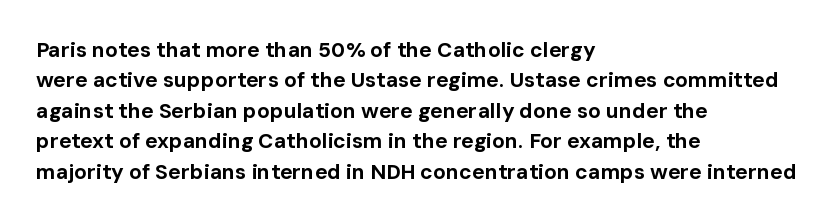
The image shows 21 px bold type, upright; set left-aligned, normal line spacing (1.45x), normal letter spacing, not underlined.
